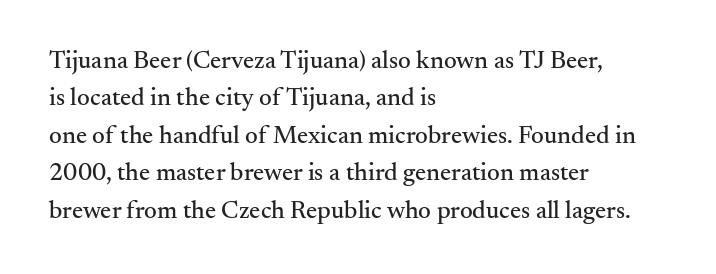
The image shows 25 px text type, upright; set left-aligned, normal line spacing (1.5x), normal letter spacing, not underlined.
